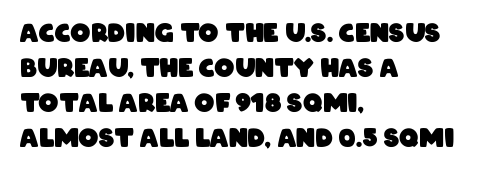
{"bold": "yes", "underline": "no", "align": "left", "line_spacing": "normal", "line_spacing_ratio": 1.4, "letter_spacing": "normal", "letter_spacing_em": 0.0, "glyph_px": 25}
